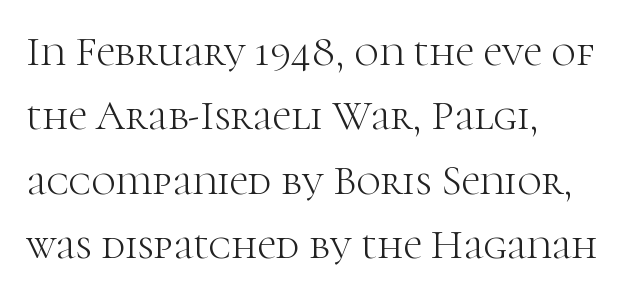
Q: Is the text bold? A: No.
Q: Is the text italic (slanted)? A: No, it is upright.
Q: Is the typeface a serif or a sans-serif typeface? A: Serif.
Q: Is the text underlined? A: No.
Q: How is the paragraph aligned? A: Left-aligned.
Q: Is the spacing between letters normal or unusually wide? A: Normal.
Q: Is the spacing between lines tight, normal or loose? A: Normal.
Q: Width (condensed, normal, or wide)? A: Normal.
Q: Stroke contrast? A: High.
Q: x-height? A: Medium.
Q: Monospaced? A: No.
